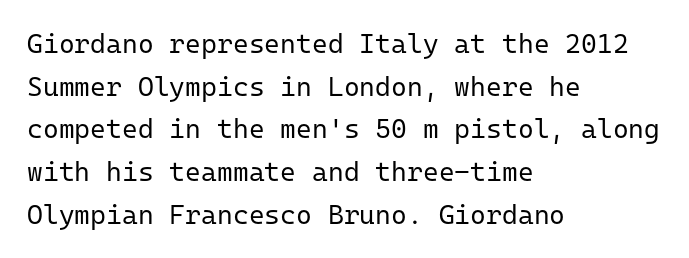
The ragged edge is on the right, which tells us the setting is flush left. Vertical strokes here are truly vertical. Heaviness? Minimal to ordinary, like unemphasized prose. Lines of text with bare space underneath.
